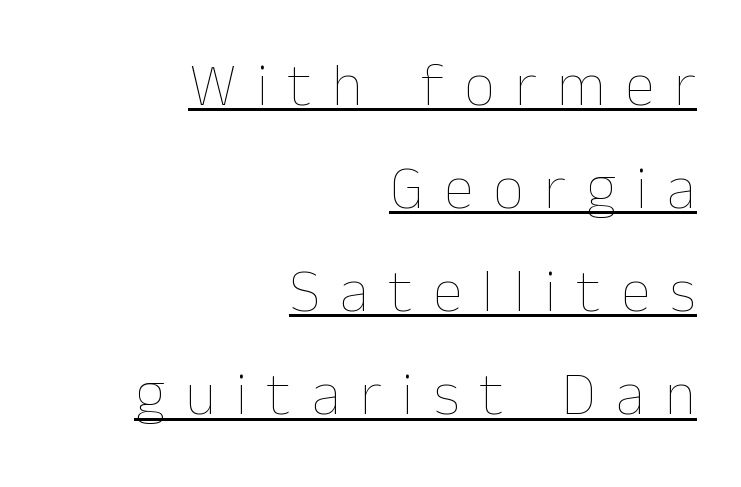
The image shows 61 px thin type, upright; set right-aligned, normal line spacing (1.69x), unusually wide letter spacing (+0.33 em), underlined; low stroke contrast and a medium x-height.
